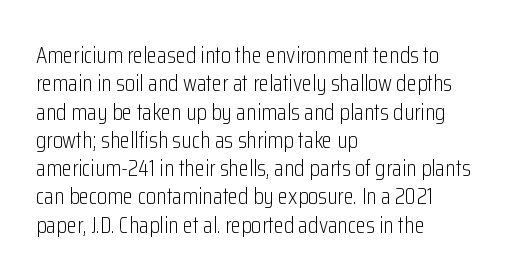
The image shows 23 px text type, upright; set left-aligned, line spacing 1.23x, normal letter spacing, not underlined.
